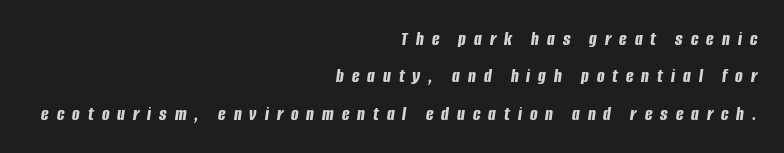
{"italic": "yes", "lean": "right", "slant_degrees": 8, "bold": "yes", "underline": "no", "align": "right", "line_spacing_ratio": 1.87, "letter_spacing": "wide", "letter_spacing_em": 0.4, "glyph_px": 20}
